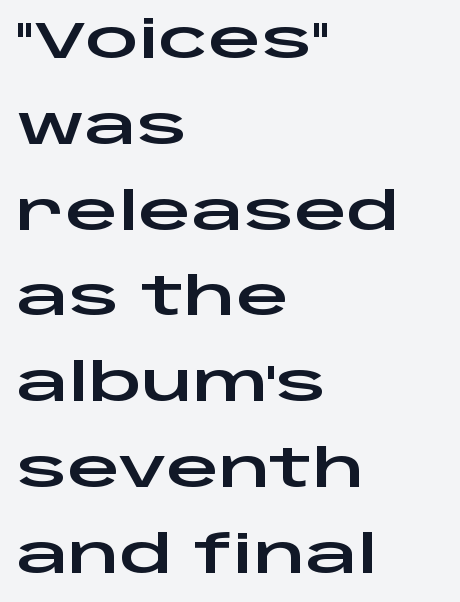
The image shows 52 px wide sans-serif type, upright; set left-aligned, normal line spacing (1.65x), normal letter spacing, not underlined; low stroke contrast and a large x-height.
